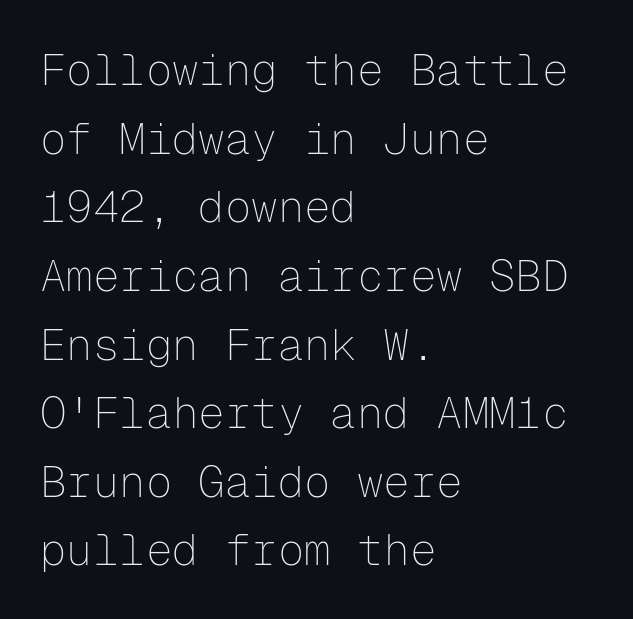
{"serif": "no", "italic": "no", "bold": "no", "weight": "thin", "width": "normal", "stroke_contrast": "low", "x_height": "medium", "monospaced": "yes", "underline": "no", "align": "left", "line_spacing": "normal", "line_spacing_ratio": 1.56, "letter_spacing": "normal", "letter_spacing_em": 0.0, "glyph_px": 44}
